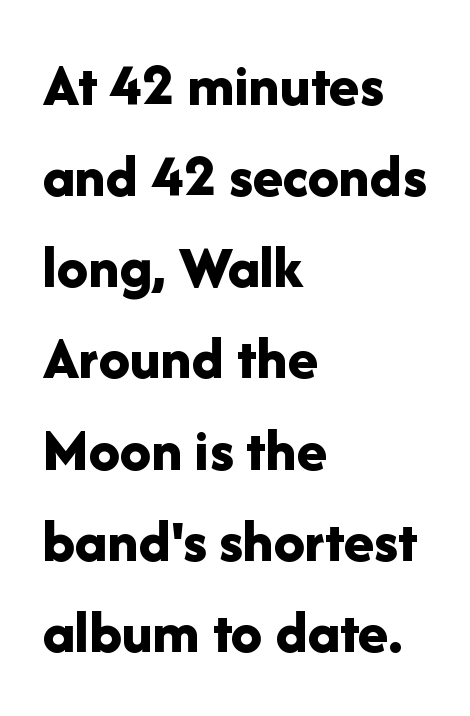
Do the letters lean? They stand straight. You'd pick this weight for a headline — it's a proper bold. Words float on clear page, feet unadorned. Each letter keeps its own natural width here, so spacing adapts to shape.
